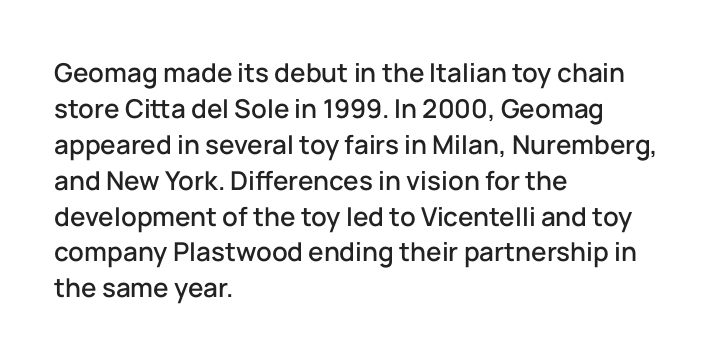
The image shows 26 px text type, upright; set left-aligned, normal line spacing (1.38x), normal letter spacing, not underlined.
